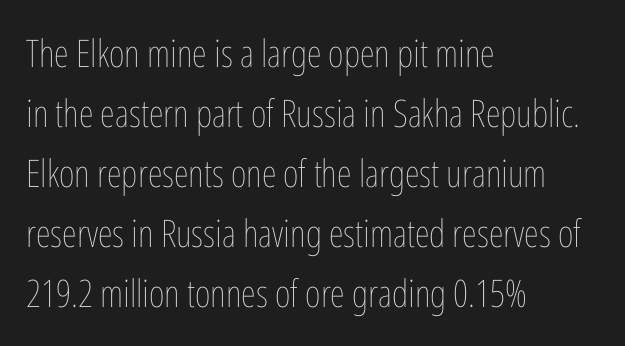
The leading is moderate, giving the passage an even texture. The paragraph shown leans on its left margin. The face used here is rendered with its standard letterfit. Underline: absent. No heavy texture on the line: the type isn't bold. Here the designer chose a conventional face with non-uniform glyph widths.
